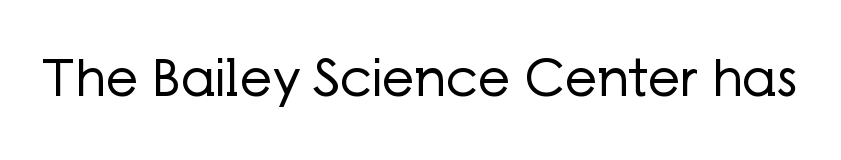
Compared with a typical body face, this is equally light or lighter still. Is the letter spacing exaggerated? No — it looks like the ordinary default. The font family rendered here belongs to the sans-serif group. Just letters on the line, the space beneath them empty. Vertical strokes here are truly vertical. You could not count columns in this text — the font is proportionally spaced.
